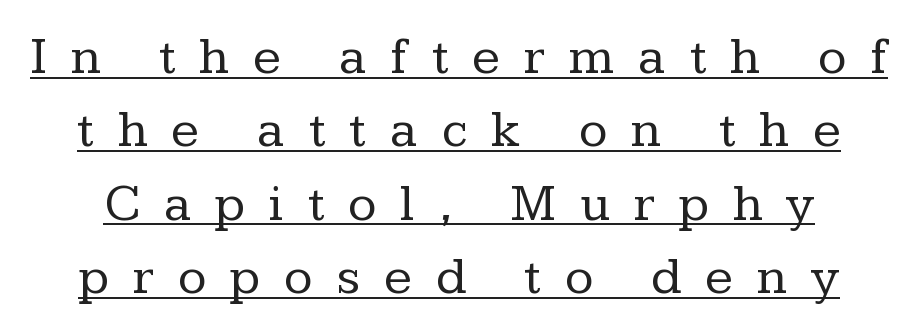
{"serif": "yes", "italic": "no", "bold": "no", "weight": "regular", "width": "normal", "stroke_contrast": "low", "x_height": "medium", "monospaced": "no", "underline": "yes", "line_spacing": "normal", "line_spacing_ratio": 1.41, "letter_spacing": "wide", "letter_spacing_em": 0.46, "glyph_px": 52}
